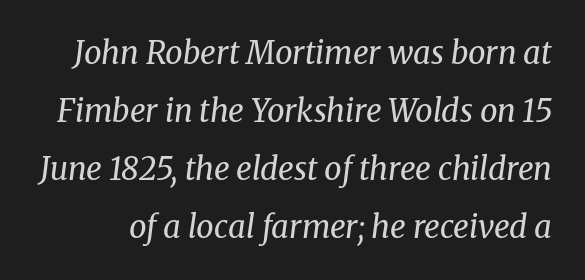
Q: Is the text bold? A: No.
Q: Is the text italic (slanted)? A: Yes, it leans right by about 8 degrees.
Q: Is the typeface a serif or a sans-serif typeface? A: Serif.
Q: Is the text underlined? A: No.
Q: Is the spacing between letters normal or unusually wide? A: Normal.
Q: Width (condensed, normal, or wide)? A: Normal.
Q: Stroke contrast? A: Medium.
Q: x-height? A: Medium.
Q: Monospaced? A: No.
